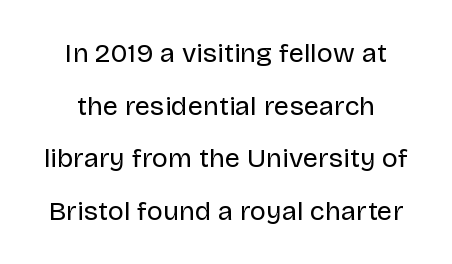
Q: Is the text bold? A: No.
Q: Is the text italic (slanted)? A: No, it is upright.
Q: Is the text underlined? A: No.
Q: How is the paragraph aligned? A: Centered.
Q: Is the spacing between letters normal or unusually wide? A: Normal.
Q: Is the spacing between lines tight, normal or loose? A: Loose.
